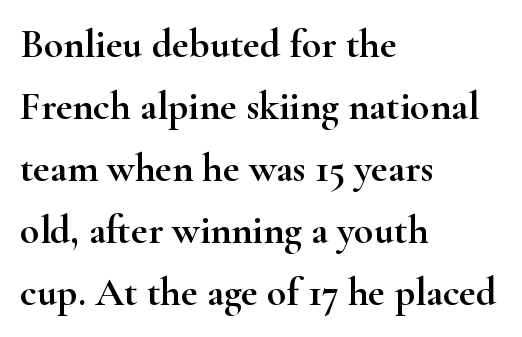
{"serif": "yes", "italic": "no", "width": "wide", "stroke_contrast": "high", "x_height": "small", "monospaced": "no", "underline": "no", "align": "left", "line_spacing": "normal", "line_spacing_ratio": 1.55, "letter_spacing": "normal", "letter_spacing_em": 0.0, "glyph_px": 40}
